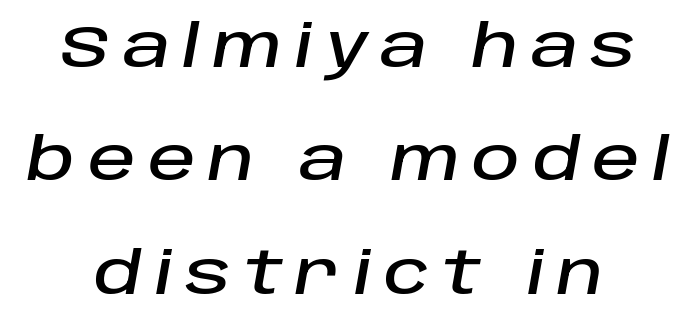
{"italic": "yes", "lean": "right", "slant_degrees": 10, "width": "normal", "stroke_contrast": "low", "x_height": "large", "monospaced": "no", "underline": "no", "align": "center", "line_spacing": "loose", "line_spacing_ratio": 1.92, "letter_spacing": "wide", "letter_spacing_em": 0.21, "glyph_px": 59}
